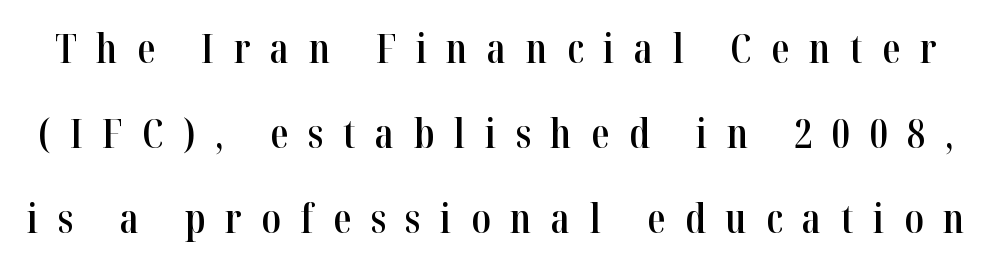
The image shows 40 px semibold, condensed serif type, upright; set loose line spacing (2.13x), unusually wide letter spacing (+0.49 em), not underlined; high stroke contrast and a medium x-height.
